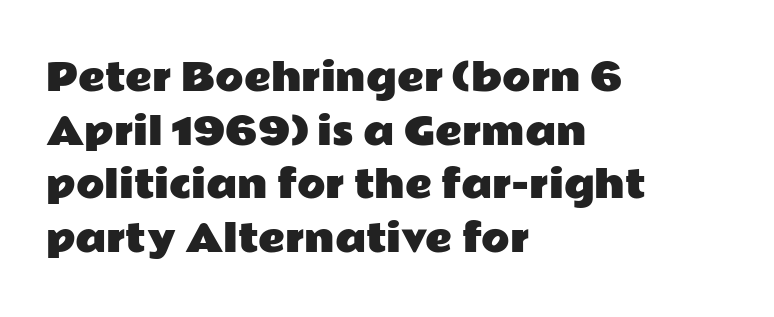
Ascenders rise straight up at ninety degrees. Looks like regular typesetting: each glyph gets only the width it needs. Only glyphs here, with clear space below each row. The ragged edge is on the right, which tells us the setting is flush left. Look at the tracking — it's just the regular setting, nothing added. I'd call this a sans setting — the letters go barefoot.
